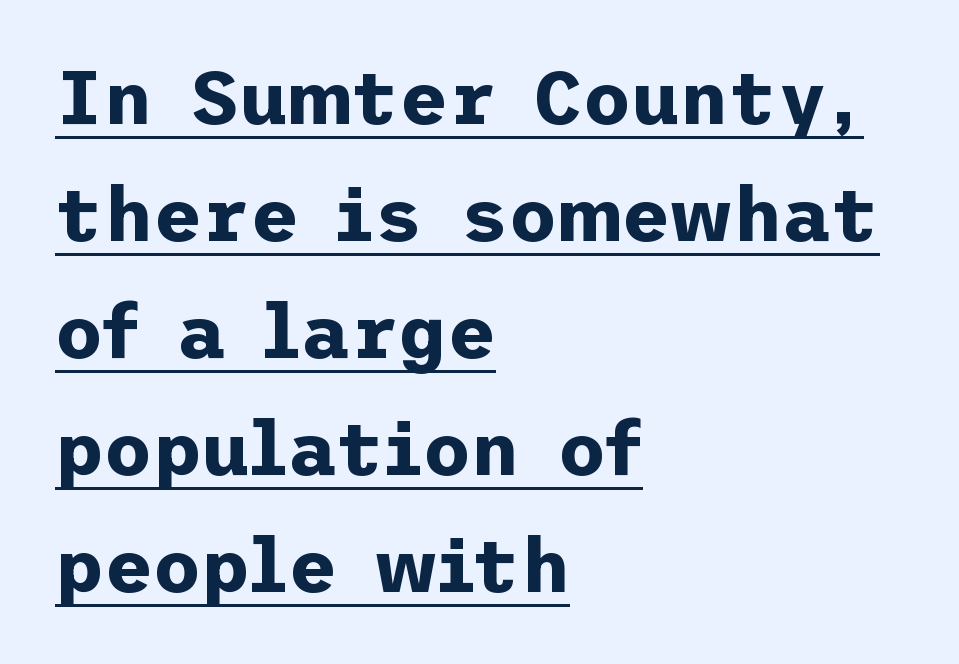
I'd describe the lettering as bold — thick and assertive. The lines sit at an ordinary, default distance from one another. Underlining? Definitely there. Tall strokes in this sample are plumb rather than angled. The type family on display is of the sans-serif kind.
